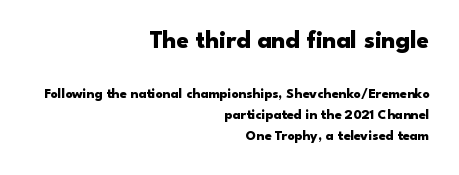
The designer gave the opening block more size than the closing block. The line texture is even and compact thanks to regular tracking. The glyphs are unaccompanied by any horizontal stroke below them. Is there any slant? The stems are plumb. A typesetter would call this leading conventional body-copy spacing. Its strokes are broad and dark, the hallmark of bold type.
